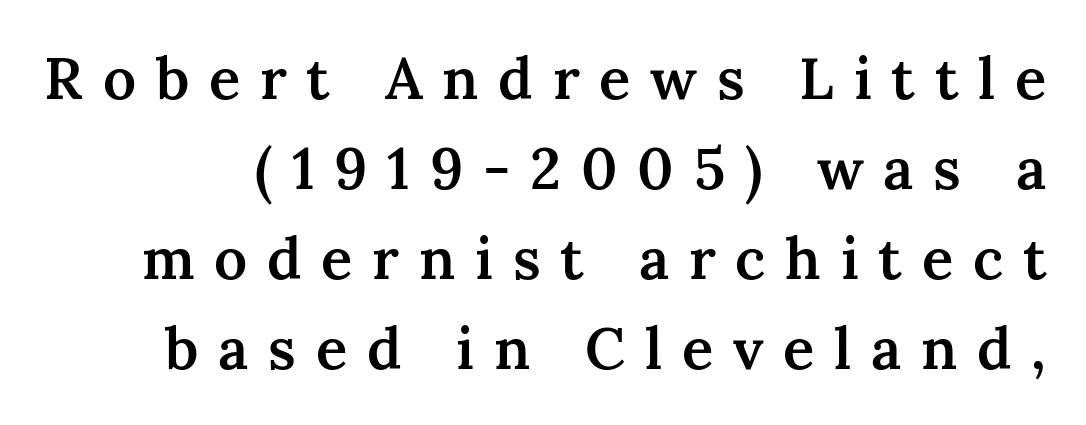
The image shows 58 px semibold serif type, upright; set normal line spacing (1.55x), unusually wide letter spacing (+0.34 em), not underlined; medium stroke contrast and a medium x-height.
